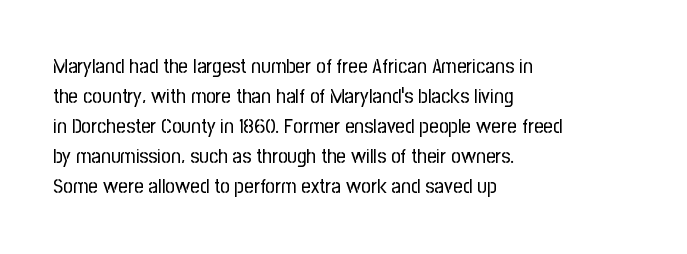
Compared with typical body copy, the letter spacing here is the same. The text block is weighted toward the left margin, trailing off unevenly rightward. The foot of each line stays bare and open. Evenly set lines give the paragraph a standard silhouette. Stroke thickness stays within the range of a standard reading face or lighter.
